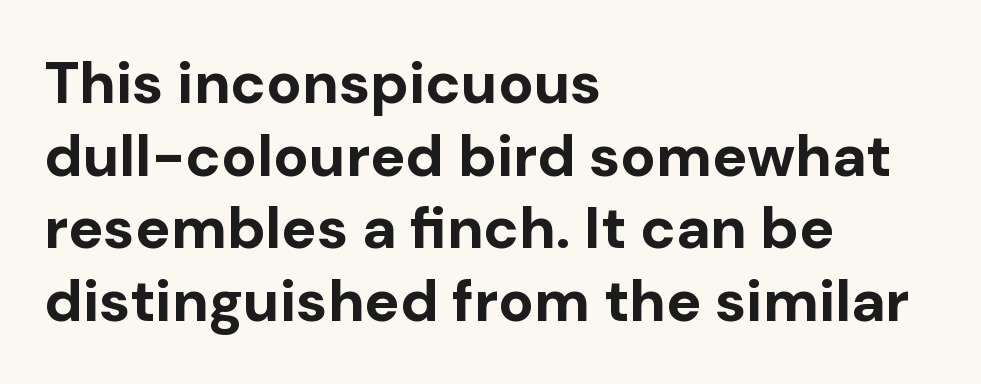
The image shows 59 px bold sans-serif type, upright; set left-aligned, line spacing 1.23x, normal letter spacing, not underlined; low stroke contrast and a medium x-height.
